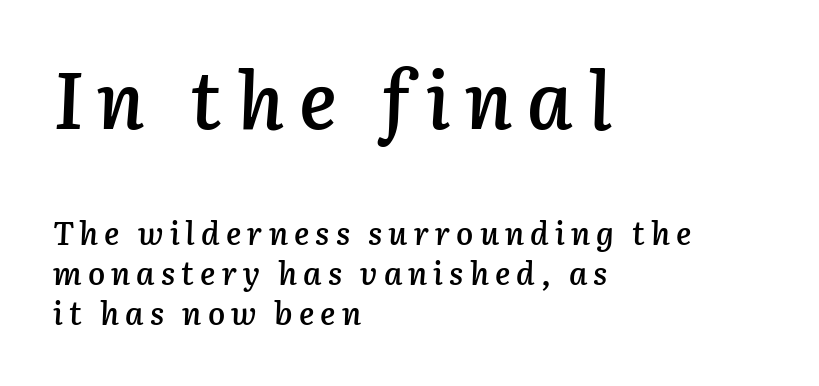
The passage is arranged the way most books set body copy — flush left. The glyphs have the mass of a demibold cut, below bold. You could not count columns in this text — the font is proportionally spaced. Designer's note — italics engaged. Size contrast runs from large at the top to small at the bottom. Underlining? Definitely not there.
